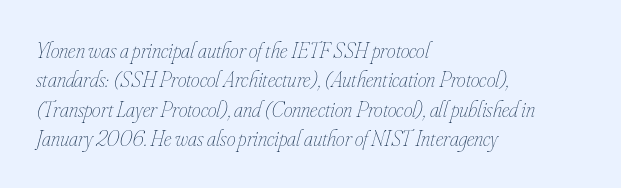
Q: Is the text bold? A: No.
Q: Is the text italic (slanted)? A: Yes, it leans right by about 16 degrees.
Q: Is the text underlined? A: No.
Q: How is the paragraph aligned? A: Left-aligned.
Q: Is the spacing between letters normal or unusually wide? A: Normal.
Q: Is the spacing between lines tight, normal or loose? A: Normal.
